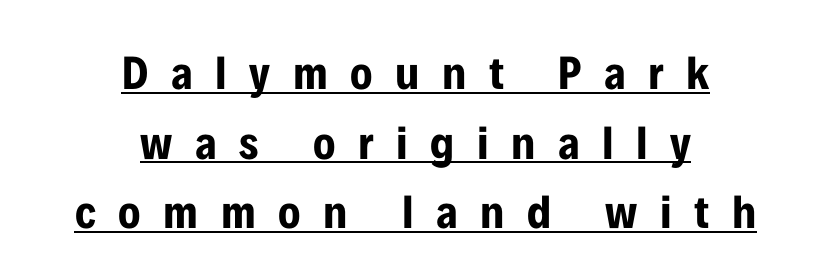
{"serif": "no", "italic": "no", "bold": "yes", "weight": "bold", "width": "condensed", "stroke_contrast": "low", "x_height": "medium", "monospaced": "no", "underline": "yes", "align": "center", "line_spacing": "normal", "line_spacing_ratio": 1.48, "letter_spacing": "wide", "letter_spacing_em": 0.48, "glyph_px": 47}
